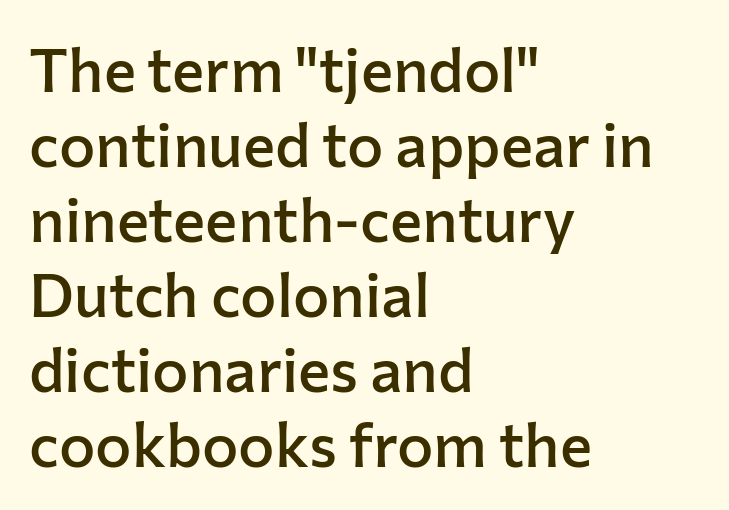
This is sans-serif lettering, the kind often seen on screens and signage. Type without underlining. The rendering keeps characters at their native spacing. This sample has the flowing, uneven cadence of proportional lettering. The strokes are fattened partway — semibold, not bold.
